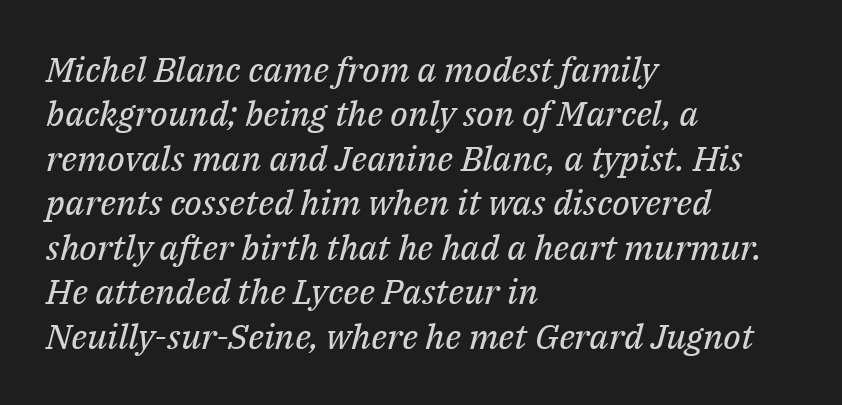
The image shows 35 px regular-weight serif type, italic (leaning right); set left-aligned, normal line spacing (1.27x), normal letter spacing, not underlined; medium stroke contrast and a medium x-height.
